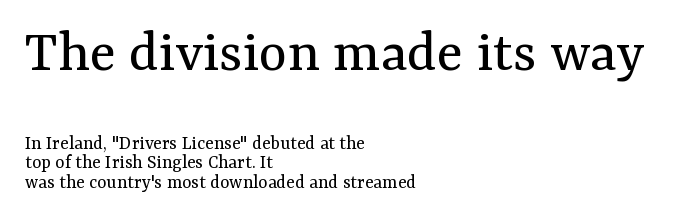
{"serif": "yes", "italic": "no", "bold": "no", "weight": "regular", "width": "normal", "stroke_contrast": "medium", "x_height": "medium", "monospaced": "no", "underline": "no", "align": "left", "line_spacing": "tight", "line_spacing_ratio": 0.98, "letter_spacing": "normal", "letter_spacing_em": 0.0, "larger_block": "first", "size_ratio": 3.05, "glyph_px": 61}
